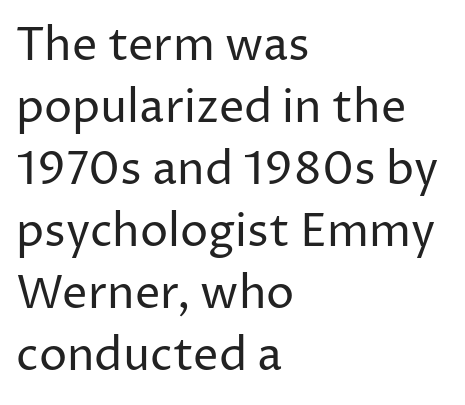
The image shows 45 px regular-weight sans-serif type, upright; set left-aligned, normal line spacing (1.38x), normal letter spacing, not underlined; low stroke contrast and a medium x-height.
